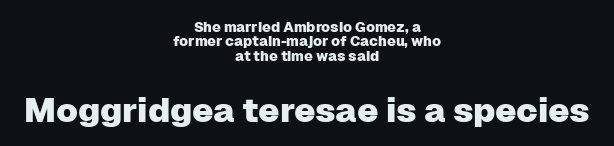
{"serif": "no", "italic": "no", "width": "normal", "stroke_contrast": "low", "x_height": "medium", "monospaced": "no", "underline": "no", "align": "center", "line_spacing": "tight", "line_spacing_ratio": 1.02, "letter_spacing": "normal", "letter_spacing_em": 0.0, "larger_block": "second", "size_ratio": 2.43, "glyph_px": 34}
